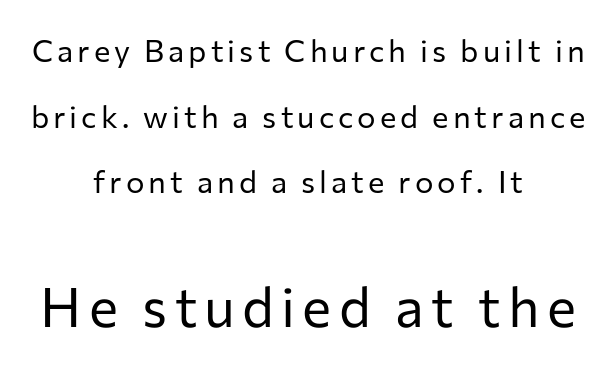
The image shows 55 px regular-weight sans-serif type, upright; set centered, loose line spacing (2.12x), not underlined; the second (bottom) block is 1.77x larger; low stroke contrast and a medium x-height.
